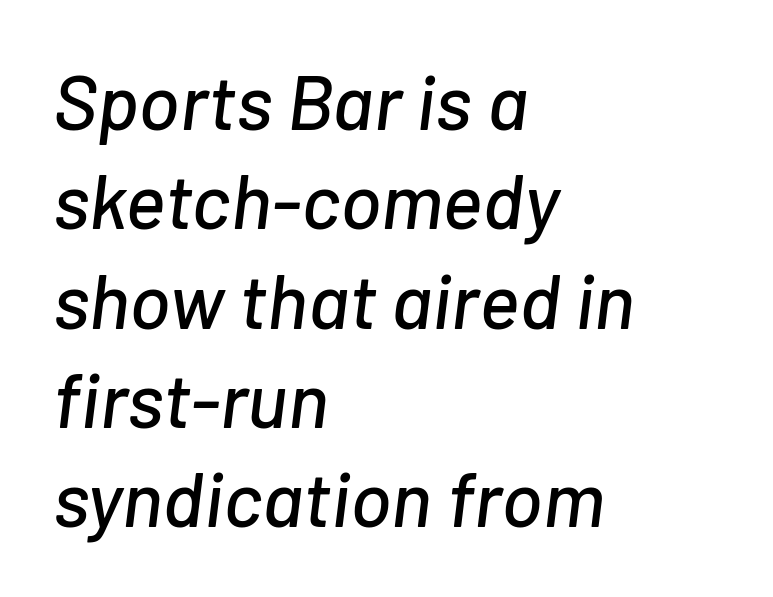
Evenly set lines give the paragraph a standard silhouette. Compared with ordinary roman type, these characters are visibly tilted. This sample is left-justified, so line endings fall wherever the words run out. Characters follow at the spacing the type designer built in. Spacing verdict: proportional, widths tailored to each character. This rendering features lettering with no underline.
